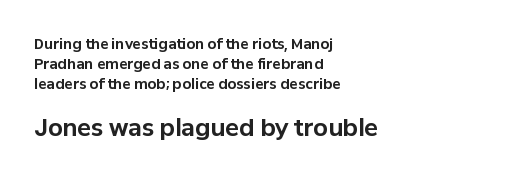
The image shows 23 px bold type, upright; set left-aligned, normal line spacing (1.43x), normal letter spacing, not underlined; the second (bottom) block is 1.64x larger.
